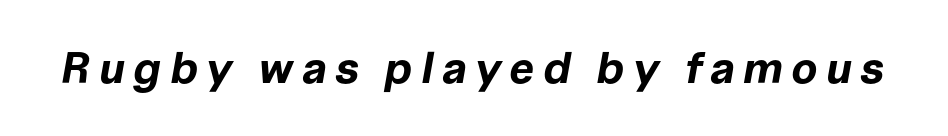
Q: Is the text bold? A: Yes.
Q: Is the text italic (slanted)? A: Yes, it leans right by about 10 degrees.
Q: Is the text underlined? A: No.
Q: Width (condensed, normal, or wide)? A: Normal.
Q: Stroke contrast? A: Low.
Q: x-height? A: Medium.
Q: Monospaced? A: No.
